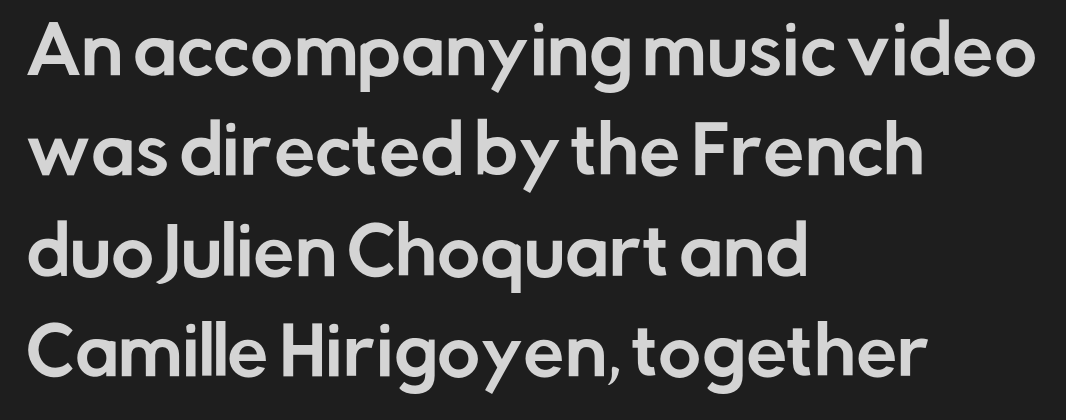
Q: Is the text italic (slanted)? A: No, it is upright.
Q: Is the typeface a serif or a sans-serif typeface? A: Sans-serif.
Q: Is the text underlined? A: No.
Q: How is the paragraph aligned? A: Left-aligned.
Q: Is the spacing between letters normal or unusually wide? A: Normal.
Q: Is the spacing between lines tight, normal or loose? A: Normal.
Q: Width (condensed, normal, or wide)? A: Normal.
Q: Stroke contrast? A: Low.
Q: x-height? A: Medium.
Q: Monospaced? A: No.
